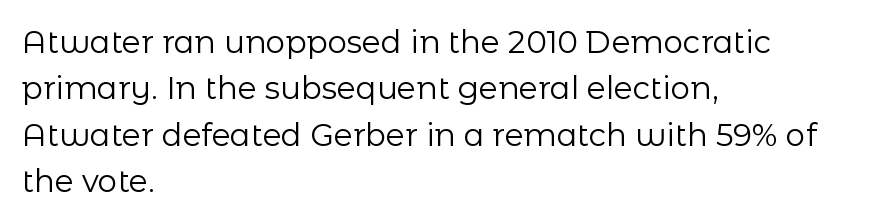
Q: Is the text bold? A: No.
Q: Is the text italic (slanted)? A: No, it is upright.
Q: Is the typeface a serif or a sans-serif typeface? A: Sans-serif.
Q: Is the text underlined? A: No.
Q: How is the paragraph aligned? A: Left-aligned.
Q: Is the spacing between letters normal or unusually wide? A: Normal.
Q: Is the spacing between lines tight, normal or loose? A: Normal.
Q: Width (condensed, normal, or wide)? A: Normal.
Q: Stroke contrast? A: Low.
Q: x-height? A: Medium.
Q: Monospaced? A: No.
